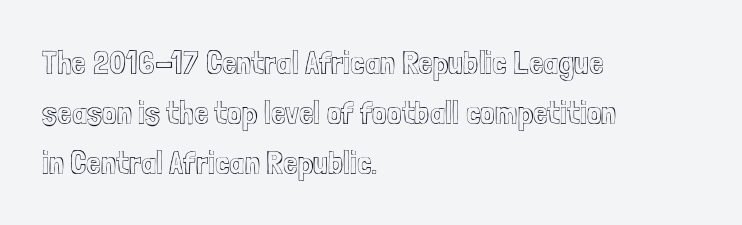
{"italic": "no", "width": "condensed", "x_height": "medium", "monospaced": "no", "underline": "no", "align": "left", "line_spacing": "normal", "line_spacing_ratio": 1.52, "letter_spacing": "normal", "letter_spacing_em": 0.0, "glyph_px": 33}
